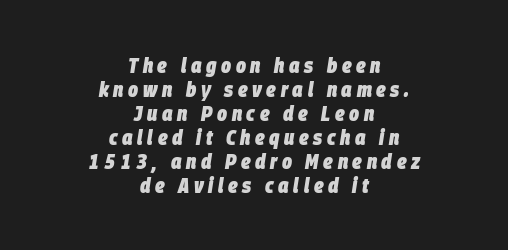
The image shows 21 px bold type, italic (leaning right); set centered, tight line spacing (1.14x), unusually wide letter spacing (+0.22 em), not underlined.
